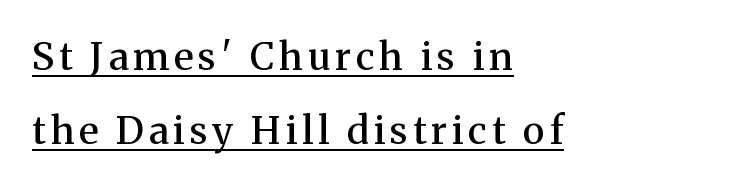
Regarding serifs, this sample has them. Unlike italic type, these characters show no tilt at all. Is the block centered? No — it sits flush against the left margin. The face used here is proportionally spaced, like ordinary book or web type. Honestly, the rows look like they've been pulled way apart. The rendered words wear a rule along their underside.
